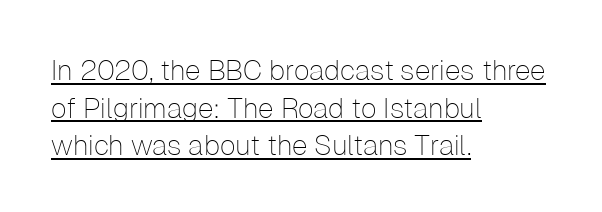
Q: Is the text bold? A: No.
Q: Is the text italic (slanted)? A: No, it is upright.
Q: Is the typeface a serif or a sans-serif typeface? A: Sans-serif.
Q: Is the text underlined? A: Yes.
Q: How is the paragraph aligned? A: Left-aligned.
Q: Is the spacing between letters normal or unusually wide? A: Normal.
Q: Is the spacing between lines tight, normal or loose? A: Normal.
Q: Width (condensed, normal, or wide)? A: Normal.
Q: Stroke contrast? A: Low.
Q: x-height? A: Medium.
Q: Monospaced? A: No.
